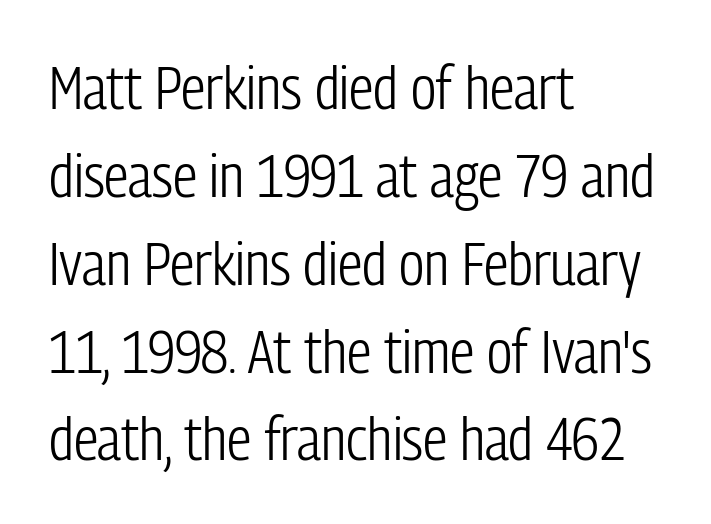
{"serif": "no", "italic": "no", "bold": "no", "weight": "light", "width": "condensed", "stroke_contrast": "low", "x_height": "medium", "monospaced": "no", "underline": "no", "align": "left", "line_spacing": "normal", "line_spacing_ratio": 1.44, "letter_spacing": "normal", "letter_spacing_em": 0.0, "glyph_px": 61}
